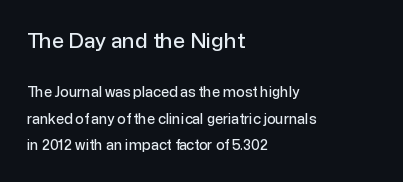
The image shows 21 px text type, upright; set left-aligned, line spacing 1.89x, normal letter spacing, not underlined; the first (top) block is 1.5x larger.
